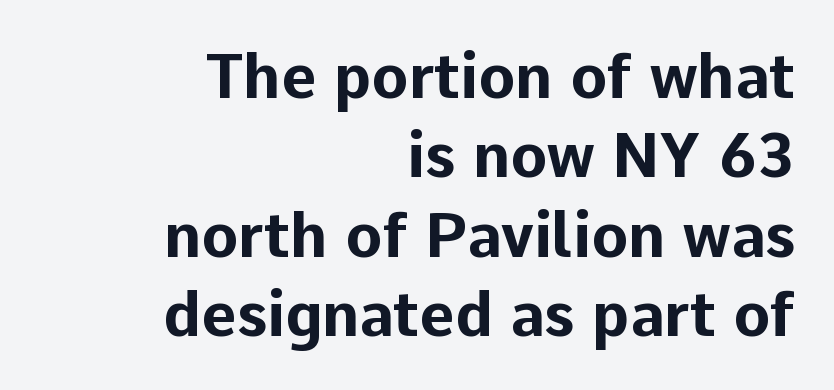
Notice how the stems are strictly vertical — no italics here. The space beneath each line is pristine and unruled. No feet cap the strokes, marking this as sans-serif type. Whoever set this chose a conventional vertical rhythm.
